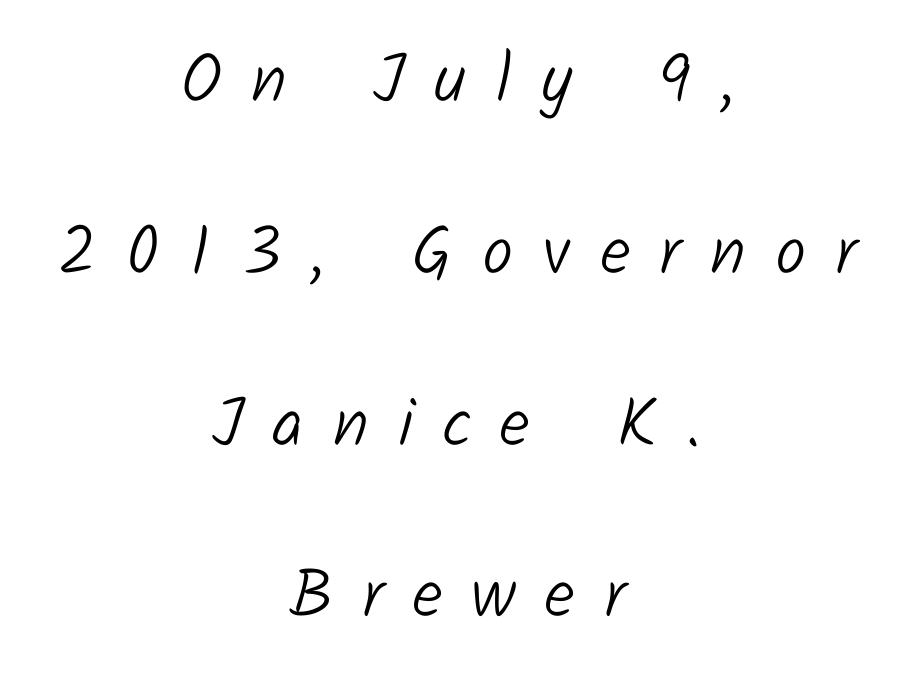
Nobody drew a line under any word here. The paragraph shown floats in the horizontal middle. The lines are spread far apart with generous leading. How are the letters spaced? Widely, with obvious added tracking.
